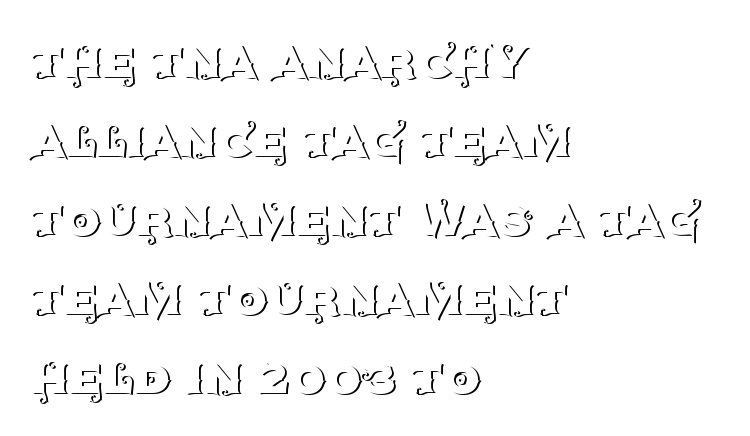
Q: Is the text bold? A: No.
Q: Is the text italic (slanted)? A: No, it is upright.
Q: Is the typeface a serif or a sans-serif typeface? A: Serif.
Q: Is the text underlined? A: No.
Q: How is the paragraph aligned? A: Left-aligned.
Q: Is the spacing between letters normal or unusually wide? A: Normal.
Q: Is the spacing between lines tight, normal or loose? A: Normal.
Q: Width (condensed, normal, or wide)? A: Normal.
Q: Stroke contrast? A: Medium.
Q: x-height? A: Large.
Q: Monospaced? A: No.
